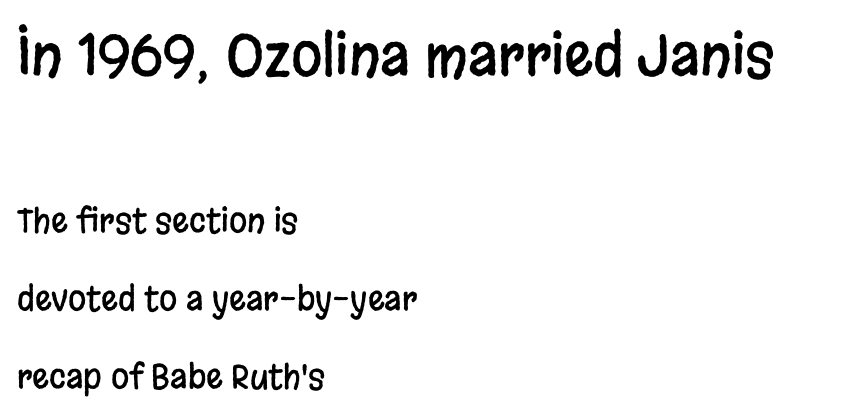
Clear beneath every line of the passage. Does the bottom block carry the larger type? No, the top block does. No extra tracking has been applied to these lines. Designer's note — italics off, roman on.
